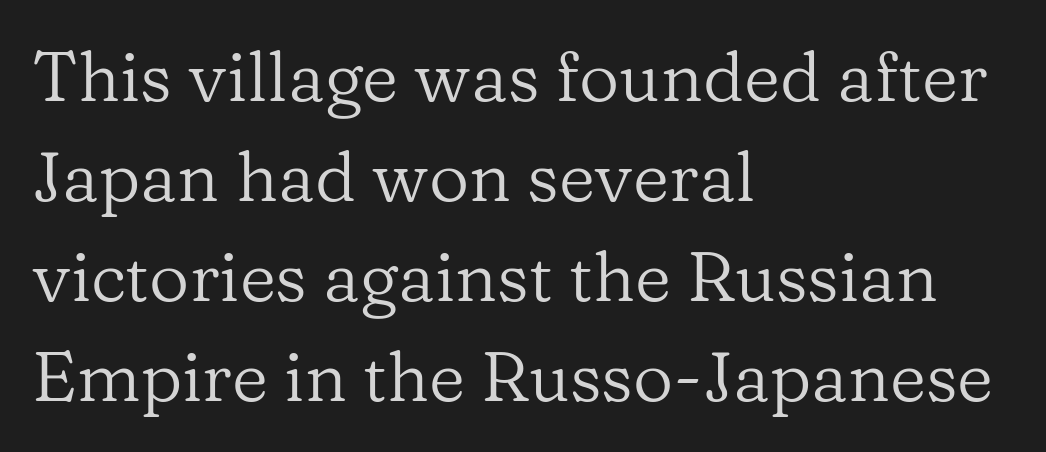
The image shows 70 px regular-weight serif type, upright; set left-aligned, normal line spacing (1.43x), normal letter spacing, not underlined; low stroke contrast and a medium x-height.
